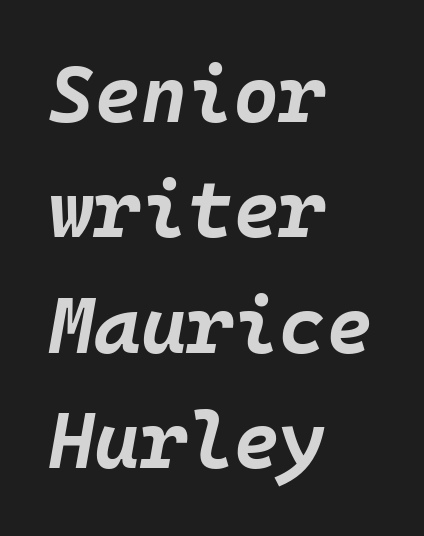
Between one letter and the next there's only the usual sliver of space. Horizontal bands of white between lines are of average thickness. The zone under the glyphs is completely vacant. The typesetter chose a ragged-right arrangement here. Every letter is thick-stroked: bold, no question.
